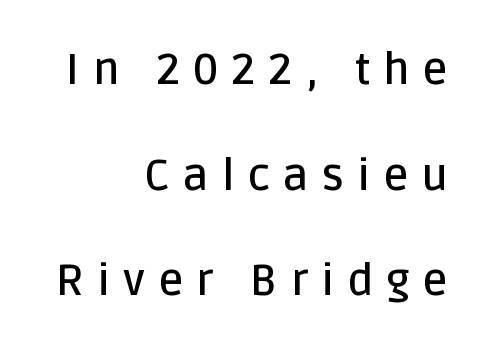
{"serif": "no", "italic": "no", "bold": "semi", "weight": "semibold", "width": "normal", "stroke_contrast": "low", "x_height": "large", "monospaced": "no", "underline": "no", "align": "right", "line_spacing": "loose", "line_spacing_ratio": 2.4, "letter_spacing": "wide", "letter_spacing_em": 0.29, "glyph_px": 44}
